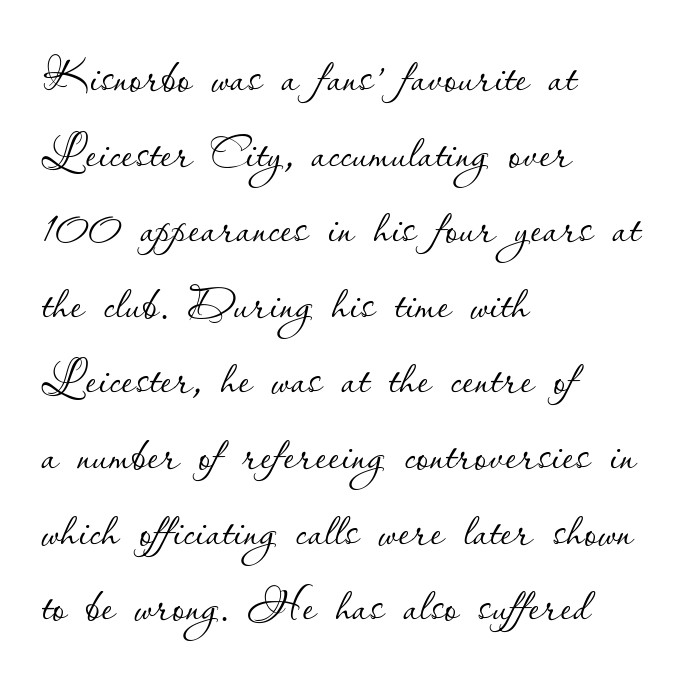
Q: Is the text bold? A: No.
Q: Is the text italic (slanted)? A: Yes.
Q: Is the text underlined? A: No.
Q: How is the paragraph aligned? A: Left-aligned.
Q: Is the spacing between letters normal or unusually wide? A: Normal.
Q: Width (condensed, normal, or wide)? A: Normal.
Q: Stroke contrast? A: Low.
Q: x-height? A: Small.
Q: Monospaced? A: No.
